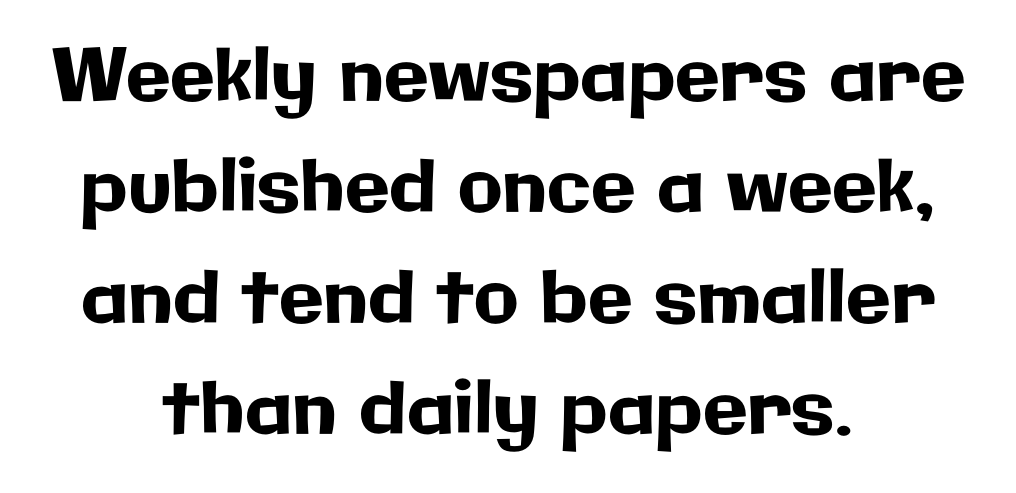
Summary of vertical rhythm: regular, with standard interline spacing. No word sits above an underline. Students, note that the glyphs here touch the page at normal intervals. A typesetter would mark this as roman, not italic. Which margin do the lines hug? Neither — every line sits in the middle. The passage shown is typeset with a sans-serif family.
